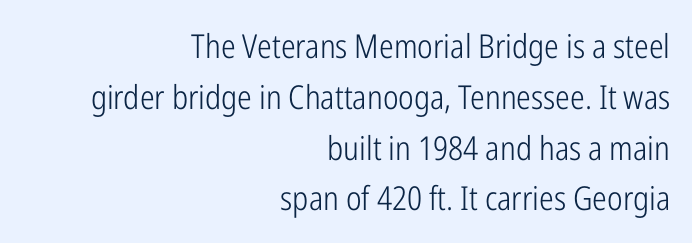
Q: Is the text bold? A: No.
Q: Is the text italic (slanted)? A: No, it is upright.
Q: Is the typeface a serif or a sans-serif typeface? A: Sans-serif.
Q: Is the text underlined? A: No.
Q: How is the paragraph aligned? A: Right-aligned.
Q: Is the spacing between letters normal or unusually wide? A: Normal.
Q: Is the spacing between lines tight, normal or loose? A: Normal.
Q: Width (condensed, normal, or wide)? A: Condensed.
Q: Stroke contrast? A: Low.
Q: x-height? A: Medium.
Q: Monospaced? A: No.
